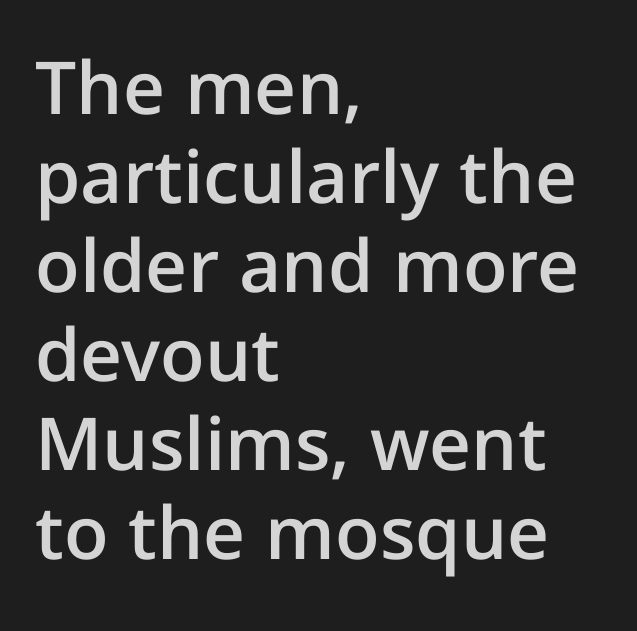
Q: Is the text bold? A: Semi-bold.
Q: Is the text italic (slanted)? A: No, it is upright.
Q: Is the typeface a serif or a sans-serif typeface? A: Sans-serif.
Q: Is the text underlined? A: No.
Q: How is the paragraph aligned? A: Left-aligned.
Q: Is the spacing between letters normal or unusually wide? A: Normal.
Q: Width (condensed, normal, or wide)? A: Normal.
Q: Stroke contrast? A: Low.
Q: x-height? A: Medium.
Q: Monospaced? A: No.
